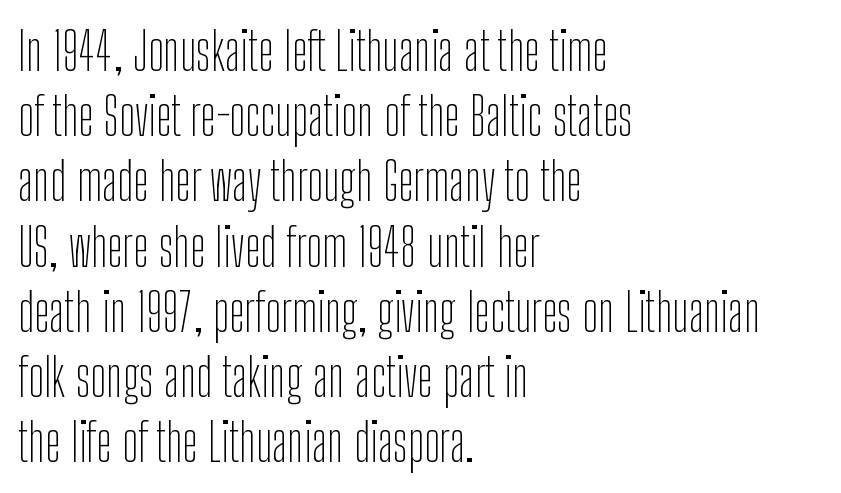
The image shows 53 px thin, condensed sans-serif type, upright; set left-aligned, line spacing 1.23x, normal letter spacing, not underlined; low stroke contrast and a medium x-height.
